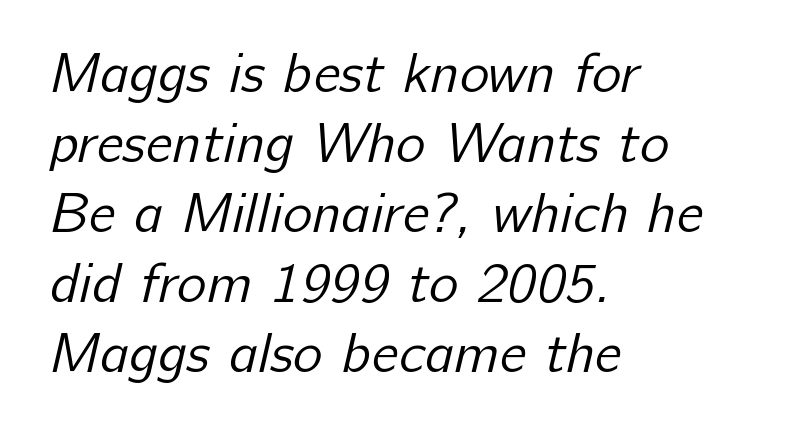
The image shows 56 px regular-weight sans-serif type; set left-aligned, normal line spacing (1.25x), normal letter spacing, not underlined; low stroke contrast and a medium x-height.
